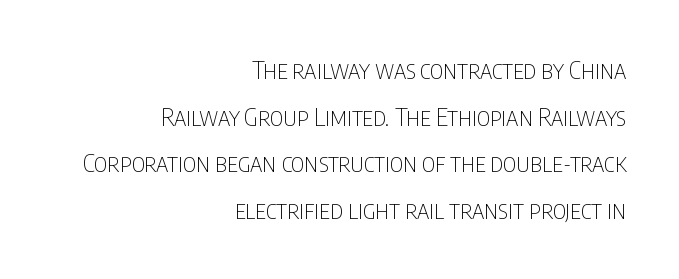
{"italic": "no", "bold": "no", "underline": "no", "align": "right", "line_spacing_ratio": 1.87, "letter_spacing": "normal", "letter_spacing_em": 0.0, "glyph_px": 25}
